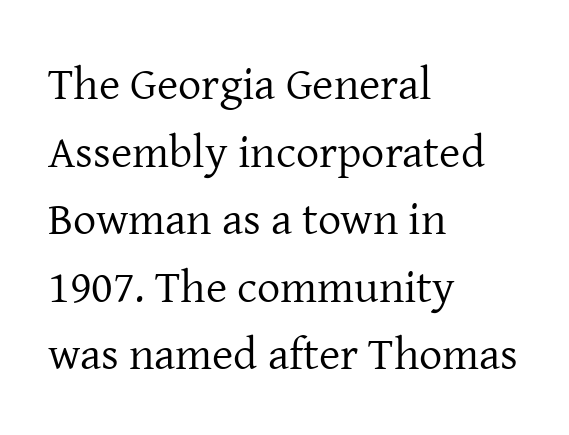
The image shows 46 px regular-weight serif type, upright; set left-aligned, normal line spacing (1.47x), normal letter spacing, not underlined; low stroke contrast and a medium x-height.
